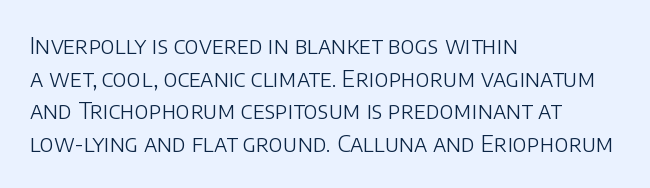
Characters follow at the spacing the type designer built in. The letterforms sit at book weight or below. Rendered with straight, roman letterforms. The rows are spaced the way most documents space them. The strip under each line holds only bare page.
